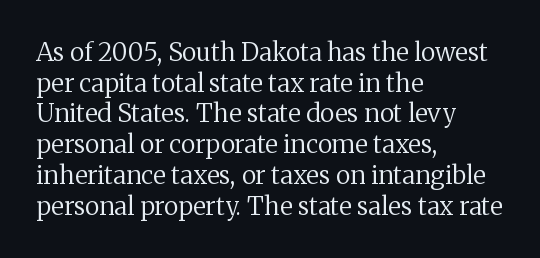
The letters look calm and open, with moderate or lighter stems. Descenders are the only things crossing below the line. Left-aligned paragraph, ragged on the right. Short note: letters normally spaced.
